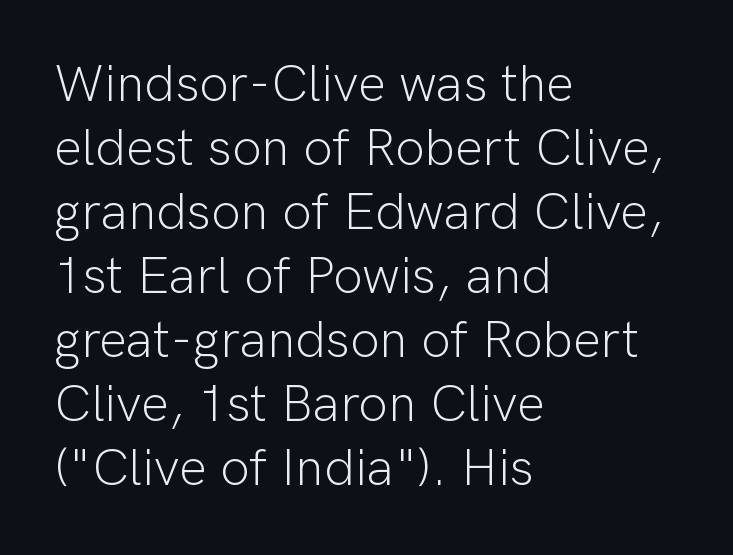
Q: Is the text bold? A: No.
Q: Is the text italic (slanted)? A: No, it is upright.
Q: Is the typeface a serif or a sans-serif typeface? A: Sans-serif.
Q: Is the text underlined? A: No.
Q: How is the paragraph aligned? A: Left-aligned.
Q: Is the spacing between letters normal or unusually wide? A: Normal.
Q: Width (condensed, normal, or wide)? A: Normal.
Q: Stroke contrast? A: Low.
Q: x-height? A: Medium.
Q: Monospaced? A: No.
